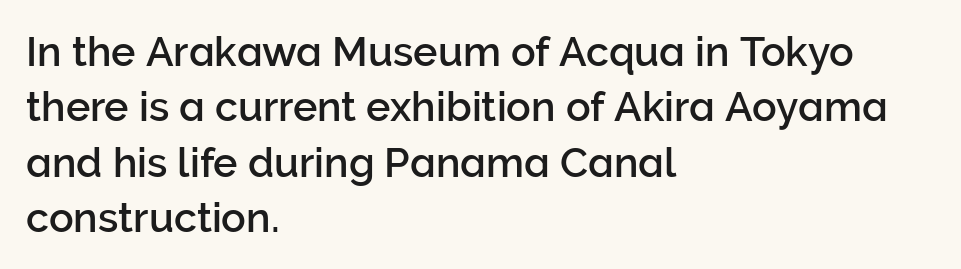
The image shows 41 px sans-serif type, upright; set left-aligned, normal line spacing (1.35x), normal letter spacing, not underlined; low stroke contrast and a medium x-height.
